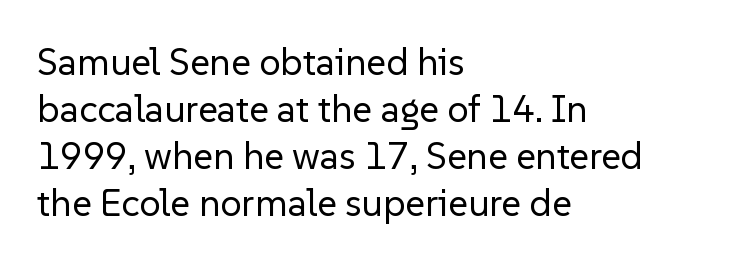
Q: Is the text bold? A: No.
Q: Is the text italic (slanted)? A: No, it is upright.
Q: Is the typeface a serif or a sans-serif typeface? A: Sans-serif.
Q: Is the text underlined? A: No.
Q: How is the paragraph aligned? A: Left-aligned.
Q: Is the spacing between letters normal or unusually wide? A: Normal.
Q: Width (condensed, normal, or wide)? A: Normal.
Q: Stroke contrast? A: Low.
Q: x-height? A: Medium.
Q: Monospaced? A: No.
